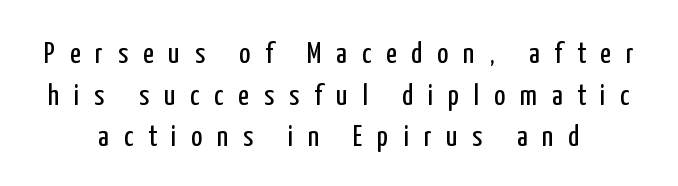
The image shows 30 px regular-weight, condensed sans-serif type, upright; set centered, normal line spacing (1.39x), unusually wide letter spacing (+0.49 em), not underlined; low stroke contrast and a medium x-height.
